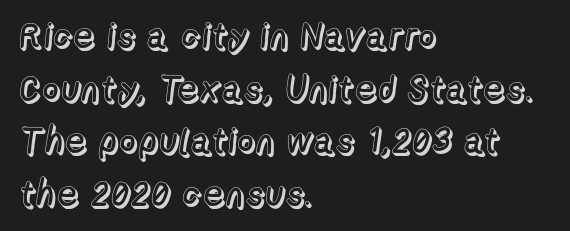
The image shows 36 px text type; set left-aligned, normal line spacing (1.46x), normal letter spacing, not underlined; a medium x-height.
